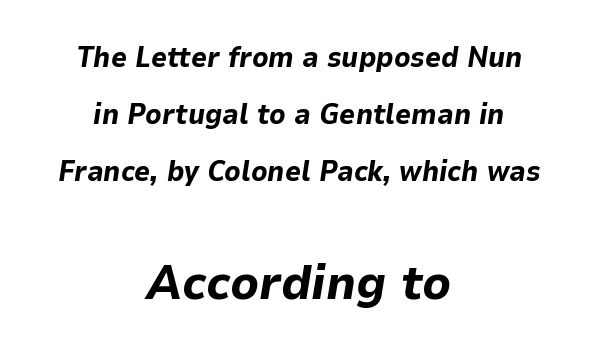
{"italic": "yes", "lean": "right", "slant_degrees": 9, "bold": "yes", "weight": "bold", "width": "normal", "stroke_contrast": "low", "x_height": "medium", "monospaced": "no", "underline": "no", "align": "center", "line_spacing": "loose", "line_spacing_ratio": 2.04, "letter_spacing": "normal", "letter_spacing_em": 0.0, "larger_block": "second", "size_ratio": 1.75, "glyph_px": 49}
